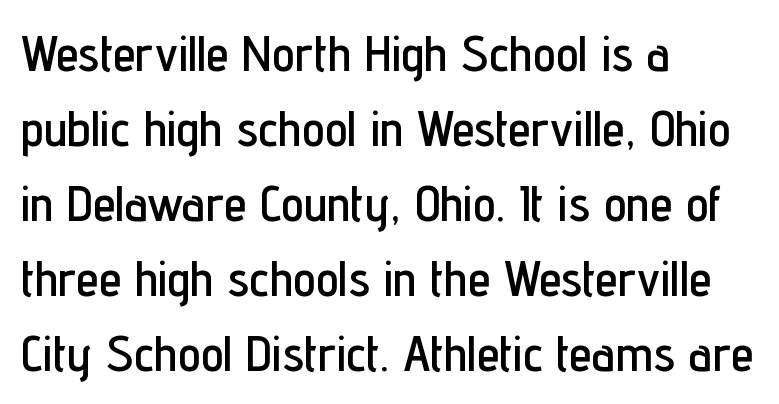
If you drew a ruler down the left edge, every line would touch it. The letters sit at their default tracking, neither squeezed nor spread. Vertically, the passage feels balanced, rows spaced as you'd expect. Notice how the stems are strictly vertical — no italics here. Descenders hang freely into open space. No feet cap the strokes, marking this as sans-serif type.
